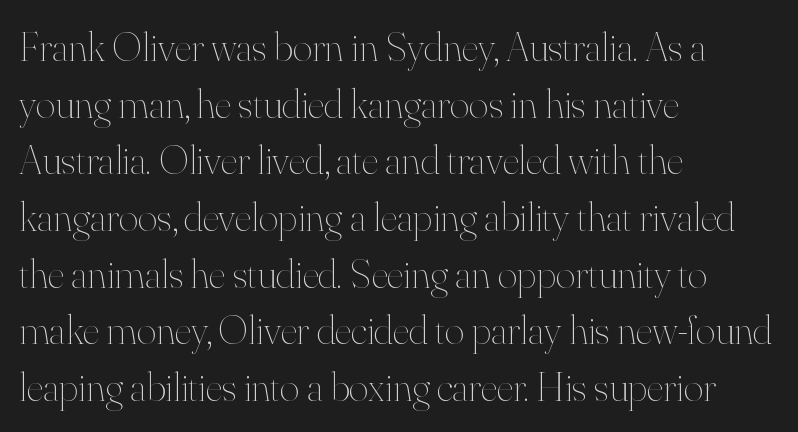
You can tell it's not italic because the verticals are truly vertical. Spacing between characters is what you'd get straight out of the box. Interline gaps are of average width in this sample. The string is rendered with underlining switched off. The setting favours the left margin, as ordinary paragraphs usually do.
